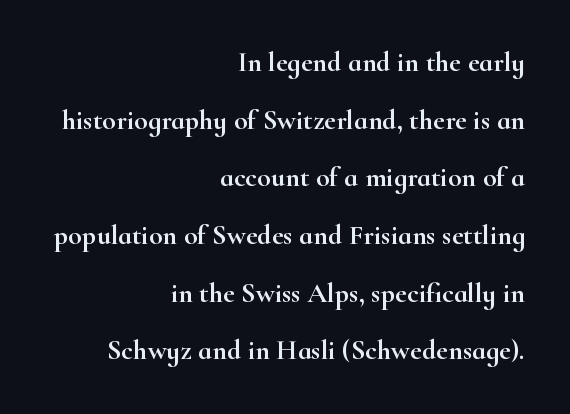
{"serif": "yes", "italic": "no", "width": "wide", "stroke_contrast": "high", "x_height": "small", "monospaced": "no", "underline": "no", "align": "right", "line_spacing": "loose", "line_spacing_ratio": 2.06, "letter_spacing": "normal", "letter_spacing_em": 0.0, "glyph_px": 28}
